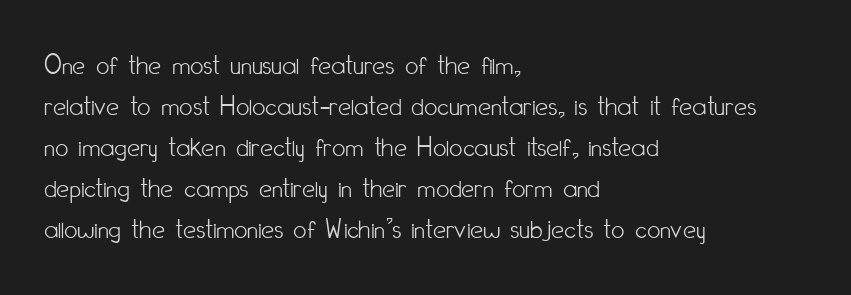
Quick note: not italic, upright. Quick note: interline space is typical. Where is the straight margin? On the left. Stroke mass is kept to a normal reading level or below. Standard letterfit; no display-style spreading of the glyphs.
